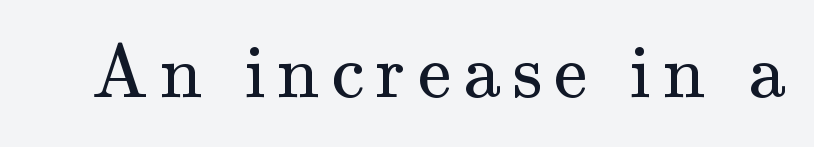
Serifs: yes, visible at the terminals of the letterforms. Italic: no, the glyphs are upright roman. Descenders hang freely into open space. On a weight scale, this lands at 450 or below.
